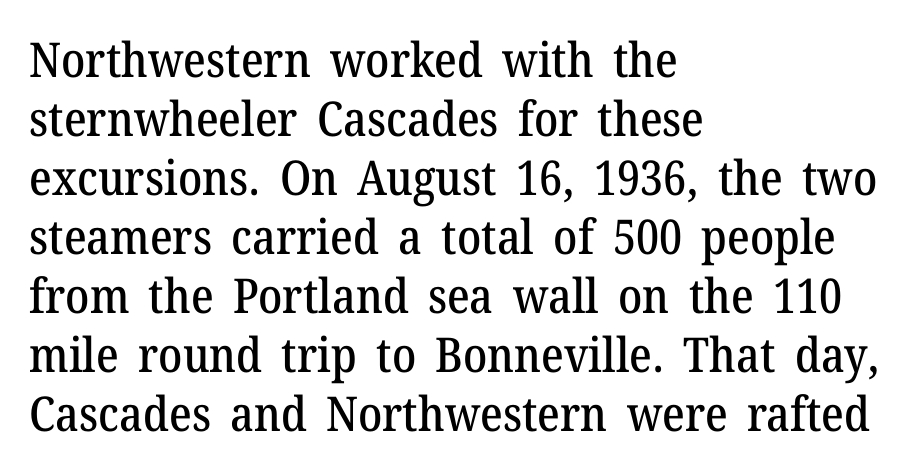
{"serif": "yes", "italic": "no", "width": "normal", "stroke_contrast": "medium", "x_height": "medium", "monospaced": "no", "underline": "no", "align": "left", "line_spacing_ratio": 1.23, "letter_spacing": "normal", "letter_spacing_em": 0.0, "glyph_px": 48}
